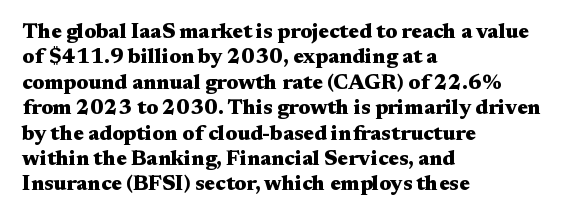
{"italic": "no", "bold": "yes", "underline": "no", "align": "left", "line_spacing_ratio": 1.21, "letter_spacing": "normal", "letter_spacing_em": 0.0, "glyph_px": 21}
